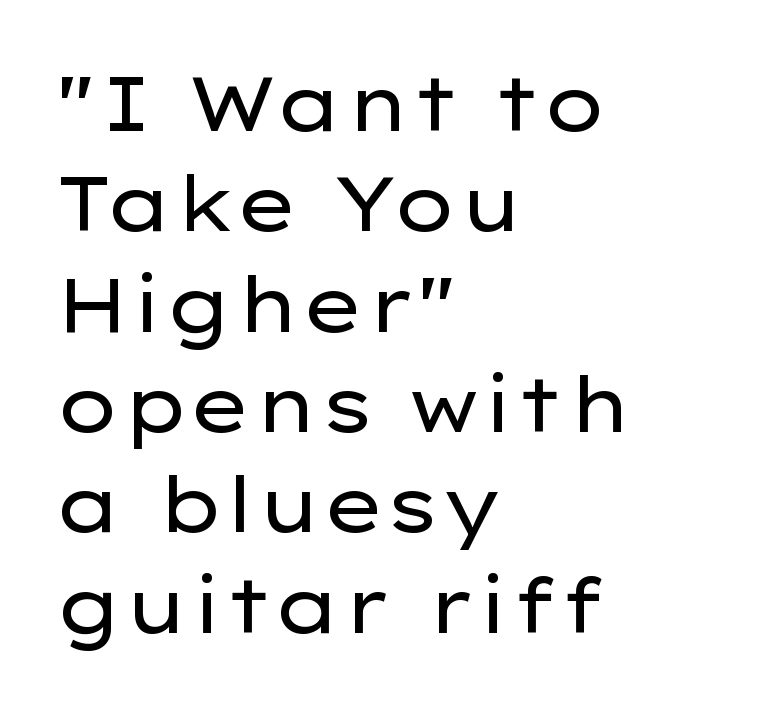
{"serif": "no", "italic": "no", "bold": "no", "weight": "regular", "width": "wide", "stroke_contrast": "low", "x_height": "medium", "monospaced": "no", "underline": "no", "align": "left", "line_spacing": "normal", "line_spacing_ratio": 1.32, "letter_spacing": "normal", "letter_spacing_em": 0.0, "glyph_px": 76}
